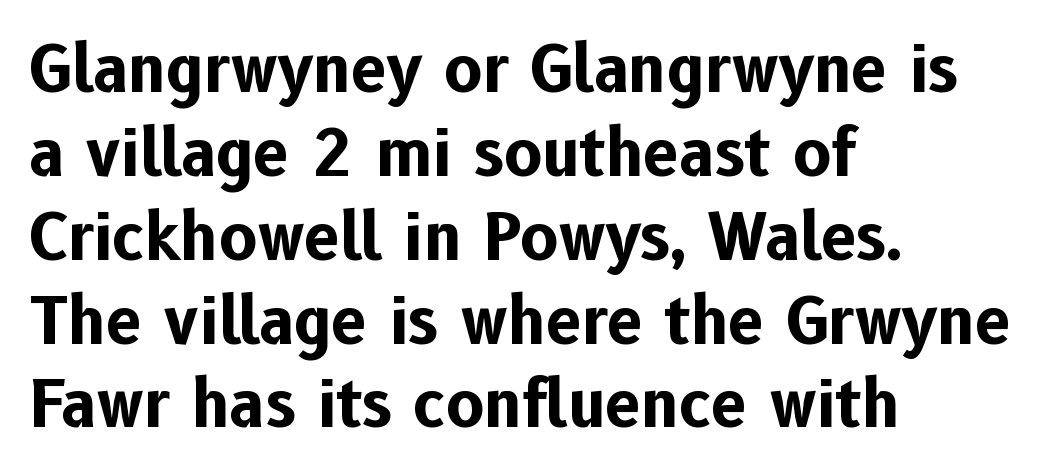
A roman cut, with each character standing at attention. Each letter keeps its own natural width here, so spacing adapts to shape. The glyphs are unaccompanied by any horizontal stroke below them. In terms of letterform style, serifs are entirely absent. Weight: bold.
